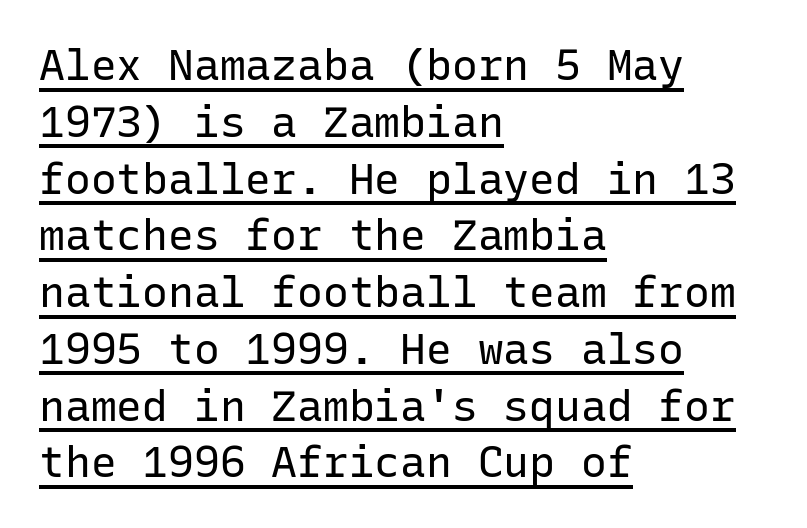
{"serif": "no", "italic": "no", "bold": "no", "weight": "regular", "width": "normal", "stroke_contrast": "low", "x_height": "medium", "monospaced": "yes", "underline": "yes", "align": "left", "line_spacing": "normal", "line_spacing_ratio": 1.32, "letter_spacing": "normal", "letter_spacing_em": 0.0, "glyph_px": 43}
